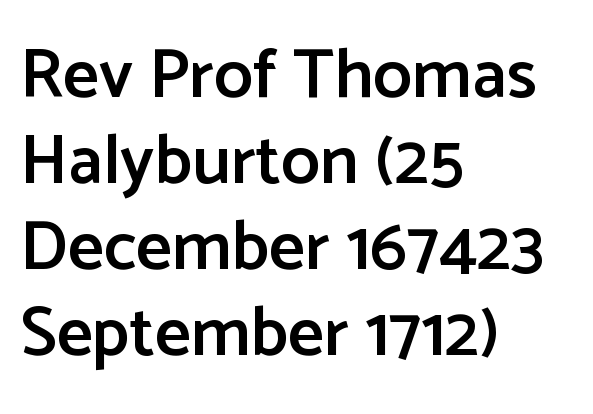
The image shows 70 px semibold sans-serif type, upright; set left-aligned, line spacing 1.23x, normal letter spacing, not underlined; low stroke contrast and a medium x-height.
